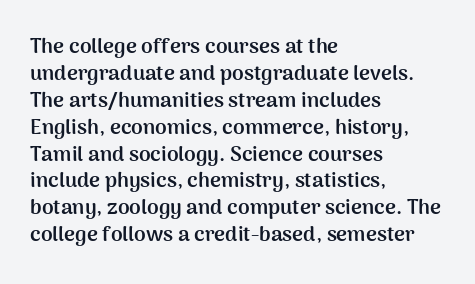
Q: Is the text bold? A: Yes.
Q: Is the text italic (slanted)? A: No, it is upright.
Q: Is the text underlined? A: No.
Q: How is the paragraph aligned? A: Left-aligned.
Q: Is the spacing between letters normal or unusually wide? A: Normal.
Q: Is the spacing between lines tight, normal or loose? A: Normal.
